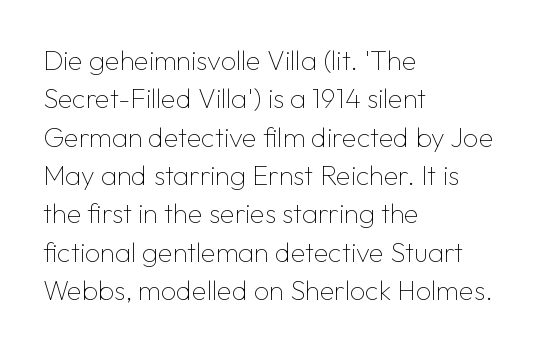
Q: Is the text bold? A: No.
Q: Is the text italic (slanted)? A: No, it is upright.
Q: Is the text underlined? A: No.
Q: How is the paragraph aligned? A: Left-aligned.
Q: Is the spacing between letters normal or unusually wide? A: Normal.
Q: Is the spacing between lines tight, normal or loose? A: Normal.
